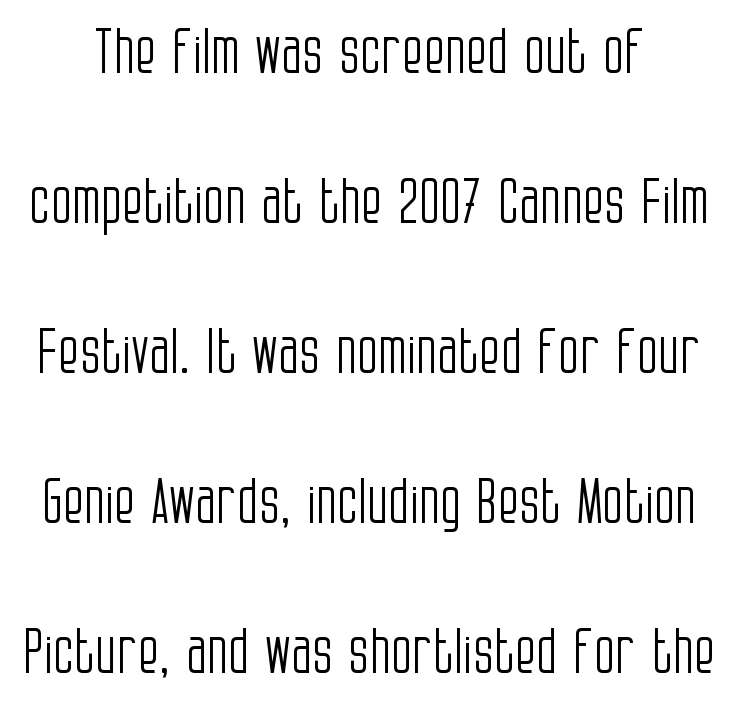
{"serif": "no", "italic": "no", "bold": "no", "weight": "light", "width": "condensed", "stroke_contrast": "low", "x_height": "large", "monospaced": "no", "underline": "no", "line_spacing": "loose", "line_spacing_ratio": 2.42, "letter_spacing": "normal", "letter_spacing_em": 0.0, "glyph_px": 62}
